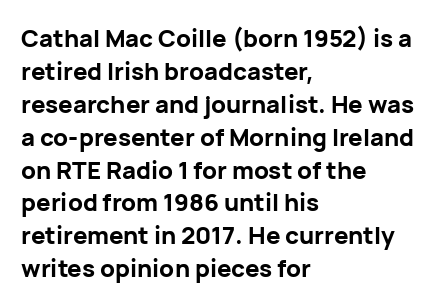
The tracking reads as untouched default to a designer's eye. Check the space under the baseline: it is left empty. The letters stand straight up with perfectly vertical stems. Each line starts at the same left margin while the right side varies. Weight check: bold — yes, fully. These lines sit exactly where default settings would place them.
